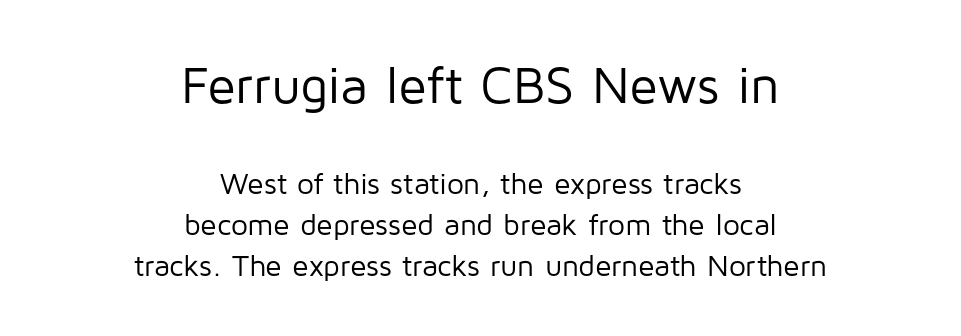
{"serif": "no", "italic": "no", "bold": "no", "weight": "regular", "width": "normal", "stroke_contrast": "low", "x_height": "medium", "monospaced": "no", "underline": "no", "align": "center", "line_spacing": "normal", "line_spacing_ratio": 1.37, "letter_spacing": "normal", "letter_spacing_em": 0.0, "larger_block": "first", "size_ratio": 1.73, "glyph_px": 52}
